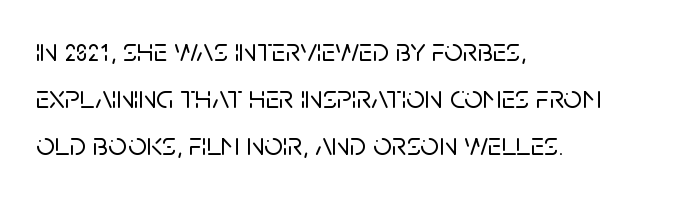
The type family on display is of the sans-serif kind. The setting favours the left margin, as ordinary paragraphs usually do. In terms of letterspacing, this is plain default setting. Letters rest on an invisible, unmarked baseline. Posture: straight, roman, zero tilt.
